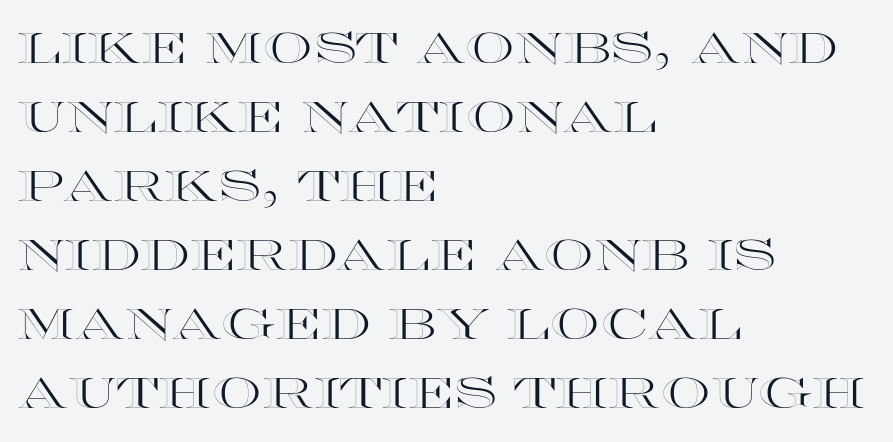
Q: Is the text italic (slanted)? A: No, it is upright.
Q: Is the text underlined? A: No.
Q: How is the paragraph aligned? A: Left-aligned.
Q: Is the spacing between letters normal or unusually wide? A: Normal.
Q: Is the spacing between lines tight, normal or loose? A: Normal.
Q: Width (condensed, normal, or wide)? A: Wide.
Q: x-height? A: Large.
Q: Monospaced? A: No.
